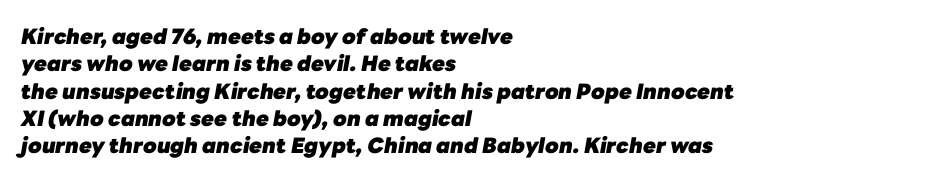
The image shows 21 px bold type, italic (leaning right); set left-aligned, normal line spacing (1.3x), normal letter spacing, not underlined.
